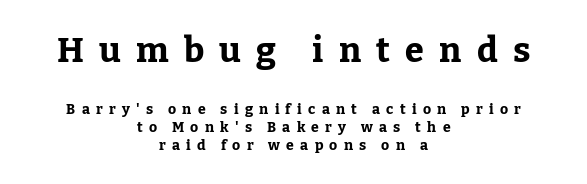
The image shows 34 px bold serif type, upright; set centered, normal line spacing (1.27x), unusually wide letter spacing (+0.45 em), not underlined; the first (top) block is 2.43x larger; low stroke contrast and a medium x-height.
